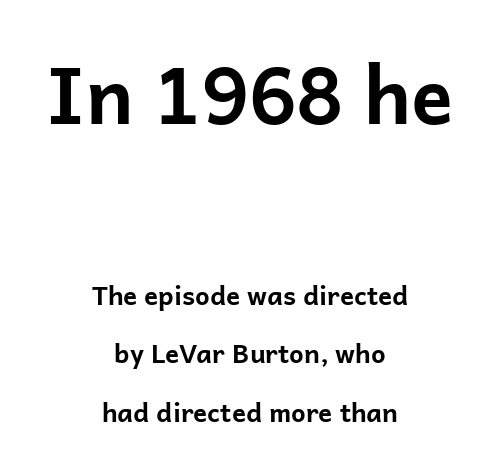
Q: Is the text bold? A: Yes.
Q: Is the text italic (slanted)? A: No, it is upright.
Q: Is the typeface a serif or a sans-serif typeface? A: Sans-serif.
Q: Is the text underlined? A: No.
Q: How is the paragraph aligned? A: Centered.
Q: Is the spacing between letters normal or unusually wide? A: Normal.
Q: Is the spacing between lines tight, normal or loose? A: Loose.
Q: Which block of text is set in a larger size, the first (top) or the second (bottom)? A: The first (top) one.
Q: Width (condensed, normal, or wide)? A: Normal.
Q: Stroke contrast? A: Low.
Q: x-height? A: Medium.
Q: Monospaced? A: No.
